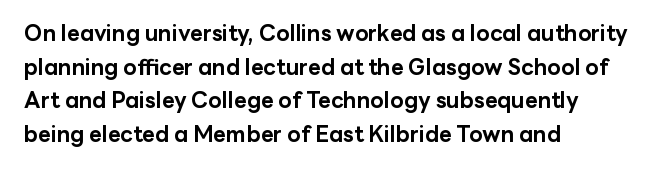
The image shows 22 px bold type, upright; set left-aligned, normal line spacing (1.53x), normal letter spacing, not underlined.
